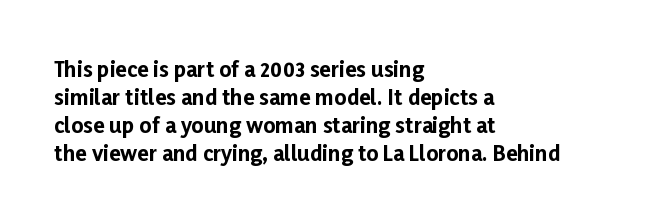
{"italic": "no", "bold": "yes", "underline": "no", "align": "left", "line_spacing": "normal", "line_spacing_ratio": 1.34, "letter_spacing": "normal", "letter_spacing_em": 0.0, "glyph_px": 21}
